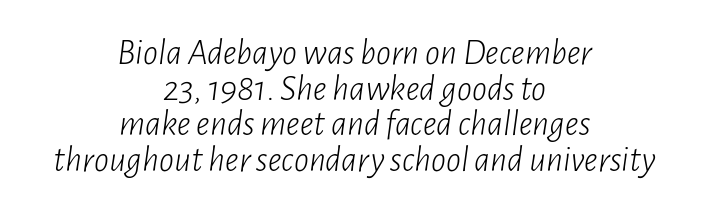
Q: Is the text bold? A: No.
Q: Is the text italic (slanted)? A: Yes, it leans right by about 7 degrees.
Q: Is the text underlined? A: No.
Q: How is the paragraph aligned? A: Centered.
Q: Is the spacing between letters normal or unusually wide? A: Normal.
Q: Is the spacing between lines tight, normal or loose? A: Tight.
Q: Width (condensed, normal, or wide)? A: Condensed.
Q: Stroke contrast? A: Low.
Q: x-height? A: Medium.
Q: Monospaced? A: No.
